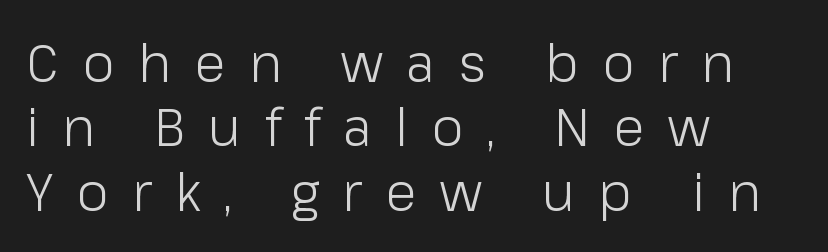
Q: Is the text bold? A: No.
Q: Is the text italic (slanted)? A: No, it is upright.
Q: Is the typeface a serif or a sans-serif typeface? A: Sans-serif.
Q: Is the text underlined? A: No.
Q: How is the paragraph aligned? A: Left-aligned.
Q: Is the spacing between letters normal or unusually wide? A: Unusually wide.
Q: Width (condensed, normal, or wide)? A: Normal.
Q: Stroke contrast? A: Low.
Q: x-height? A: Medium.
Q: Monospaced? A: No.
